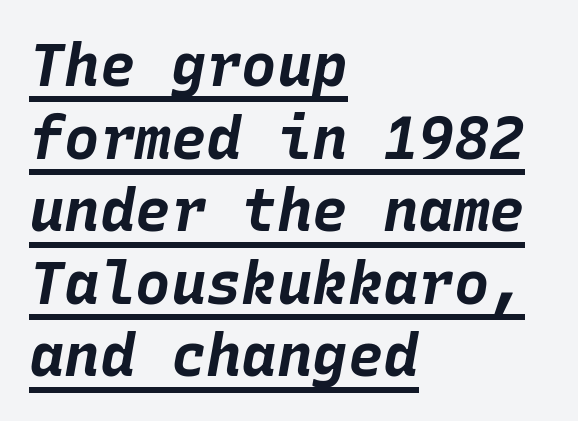
{"italic": "yes", "lean": "right", "slant_degrees": 10, "bold": "yes", "weight": "bold", "width": "normal", "stroke_contrast": "low", "x_height": "large", "monospaced": "yes", "underline": "yes", "align": "left", "line_spacing_ratio": 1.23, "letter_spacing": "normal", "letter_spacing_em": 0.0, "glyph_px": 59}
